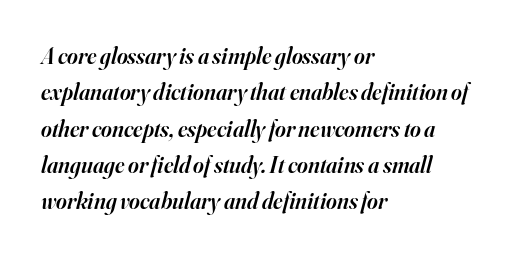
Q: Is the text bold? A: Semi-bold.
Q: Is the text italic (slanted)? A: Yes, it leans right by about 16 degrees.
Q: Is the text underlined? A: No.
Q: How is the paragraph aligned? A: Left-aligned.
Q: Is the spacing between letters normal or unusually wide? A: Normal.
Q: Is the spacing between lines tight, normal or loose? A: Normal.
